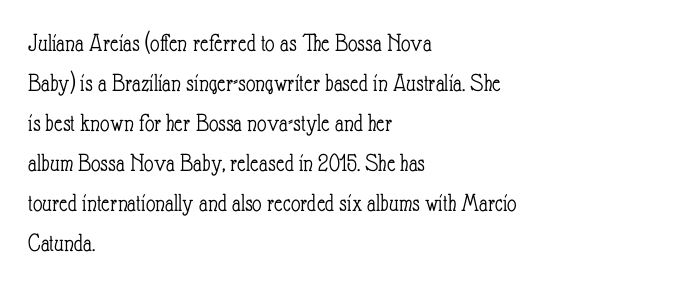
The image shows 26 px text type, upright; set left-aligned, normal line spacing (1.54x), normal letter spacing, not underlined.
